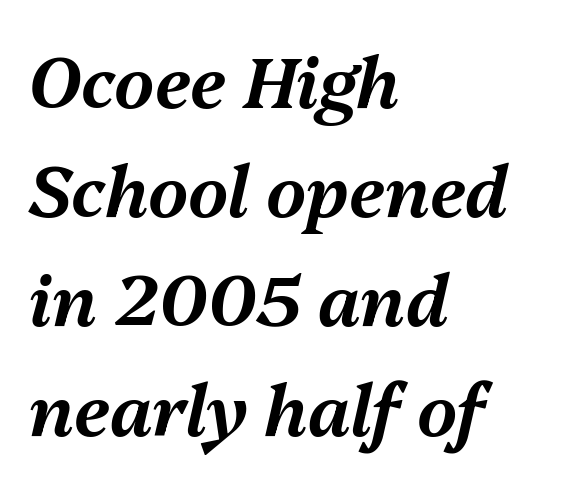
The image shows 70 px text type, italic (leaning right); set left-aligned, normal line spacing (1.56x), normal letter spacing, not underlined; medium stroke contrast and a medium x-height.
